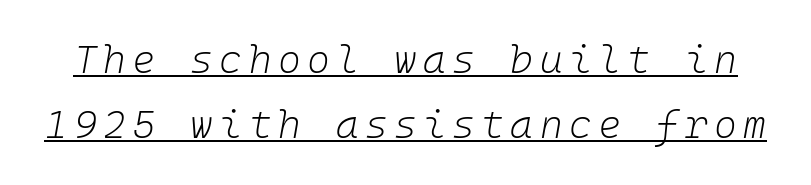
Q: Is the text bold? A: No.
Q: Is the text italic (slanted)? A: Yes, it leans right by about 10 degrees.
Q: Is the text underlined? A: Yes.
Q: Is the spacing between lines tight, normal or loose? A: Normal.
Q: Width (condensed, normal, or wide)? A: Normal.
Q: Stroke contrast? A: Low.
Q: x-height? A: Medium.
